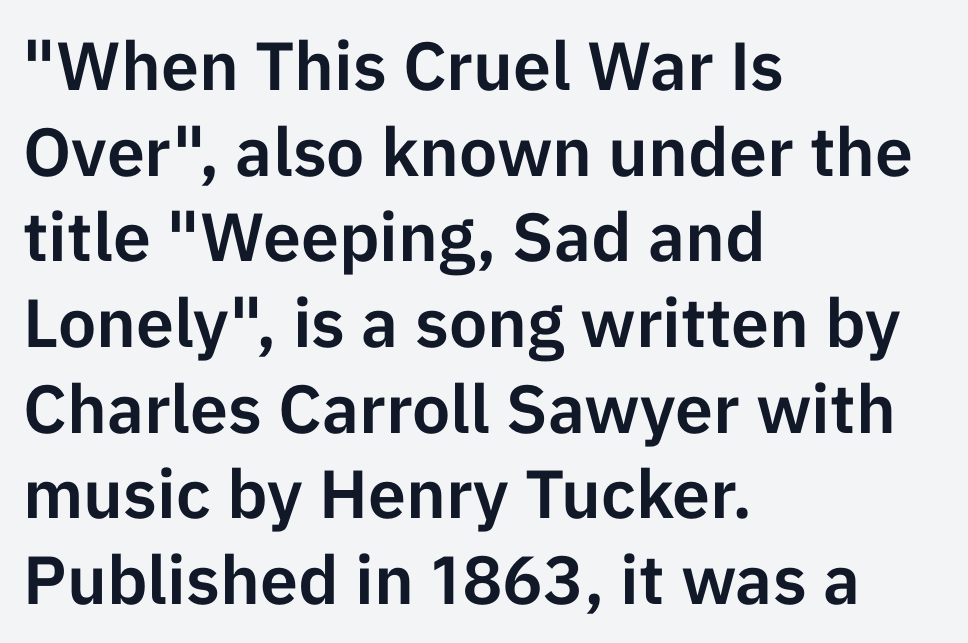
Q: Is the text italic (slanted)? A: No, it is upright.
Q: Is the typeface a serif or a sans-serif typeface? A: Sans-serif.
Q: Is the text underlined? A: No.
Q: How is the paragraph aligned? A: Left-aligned.
Q: Is the spacing between letters normal or unusually wide? A: Normal.
Q: Is the spacing between lines tight, normal or loose? A: Normal.
Q: Width (condensed, normal, or wide)? A: Normal.
Q: Stroke contrast? A: Low.
Q: x-height? A: Medium.
Q: Monospaced? A: No.
